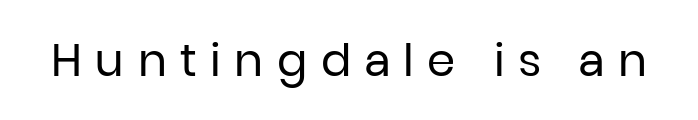
Q: Is the text bold? A: No.
Q: Is the text italic (slanted)? A: No, it is upright.
Q: Is the typeface a serif or a sans-serif typeface? A: Sans-serif.
Q: Is the text underlined? A: No.
Q: Is the spacing between letters normal or unusually wide? A: Unusually wide.
Q: Width (condensed, normal, or wide)? A: Normal.
Q: Stroke contrast? A: Low.
Q: x-height? A: Medium.
Q: Monospaced? A: No.
